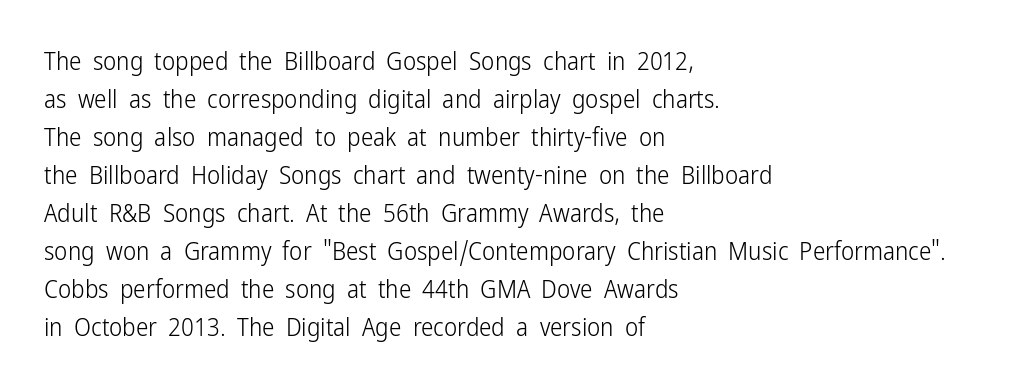
Q: Is the text bold? A: No.
Q: Is the text italic (slanted)? A: No, it is upright.
Q: Is the text underlined? A: No.
Q: How is the paragraph aligned? A: Left-aligned.
Q: Is the spacing between letters normal or unusually wide? A: Normal.
Q: Is the spacing between lines tight, normal or loose? A: Normal.
